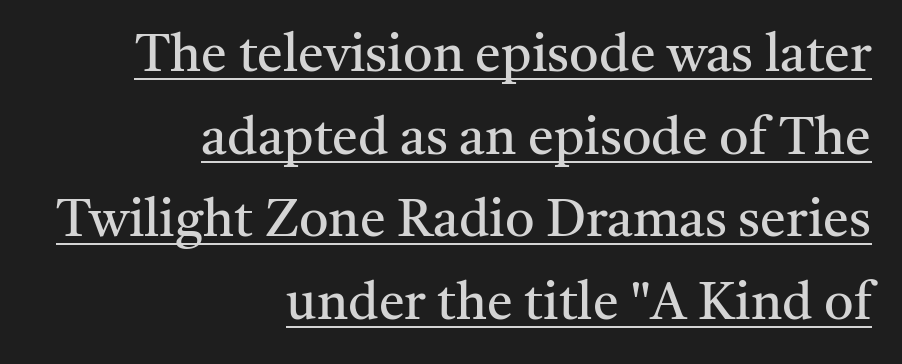
Q: Is the text bold? A: No.
Q: Is the text italic (slanted)? A: No, it is upright.
Q: Is the typeface a serif or a sans-serif typeface? A: Serif.
Q: Is the text underlined? A: Yes.
Q: How is the paragraph aligned? A: Right-aligned.
Q: Is the spacing between letters normal or unusually wide? A: Normal.
Q: Is the spacing between lines tight, normal or loose? A: Normal.
Q: Width (condensed, normal, or wide)? A: Normal.
Q: Stroke contrast? A: Medium.
Q: x-height? A: Medium.
Q: Monospaced? A: No.
